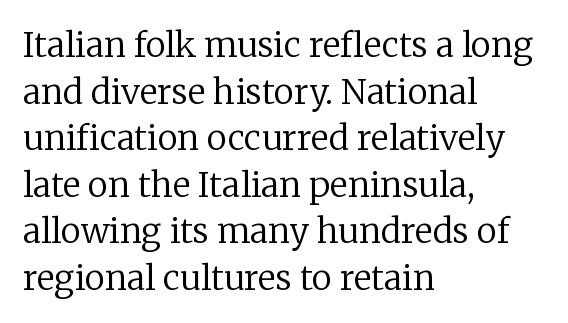
{"serif": "yes", "italic": "no", "bold": "no", "weight": "regular", "width": "normal", "stroke_contrast": "low", "x_height": "medium", "monospaced": "no", "underline": "no", "align": "left", "line_spacing": "normal", "line_spacing_ratio": 1.37, "letter_spacing": "normal", "letter_spacing_em": 0.0, "glyph_px": 34}
